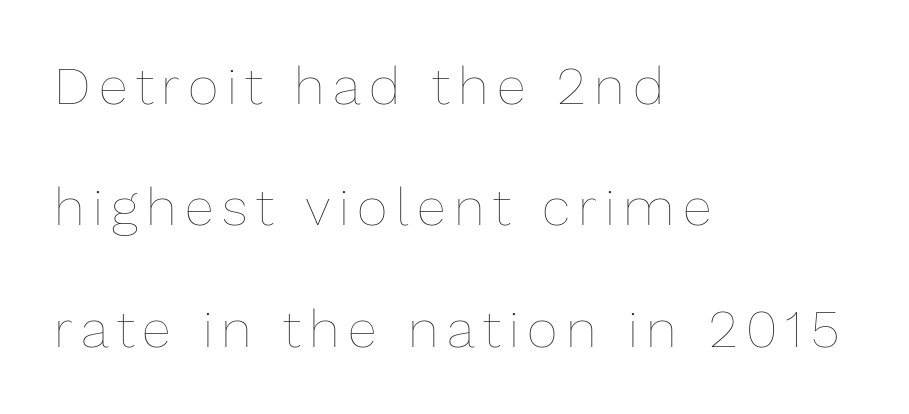
Q: Is the text bold? A: No.
Q: Is the text italic (slanted)? A: No, it is upright.
Q: Is the text underlined? A: No.
Q: How is the paragraph aligned? A: Left-aligned.
Q: Is the spacing between lines tight, normal or loose? A: Loose.
Q: Width (condensed, normal, or wide)? A: Normal.
Q: Stroke contrast? A: Low.
Q: x-height? A: Medium.
Q: Monospaced? A: No.
